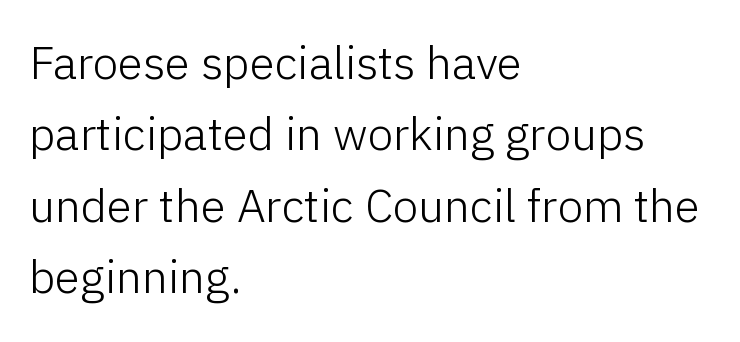
Standard letterfit; no display-style spreading of the glyphs. A classic flush-left, rag-right setting is used for this passage. A quiet, ordinary-to-light weight characterises the typeface. If you measured baseline to baseline, you'd find a middling distance. The type family on display is of the sans-serif kind. Italic? Not at all — the glyphs are vertical.
